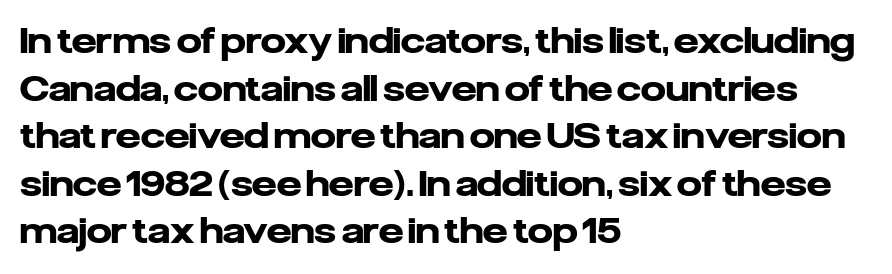
Caption: standard tracking, unaltered. Do the letters lean? They stand straight. Each new line begins a customary step beneath the previous one. The text block is weighted toward the left margin, trailing off unevenly rightward.
